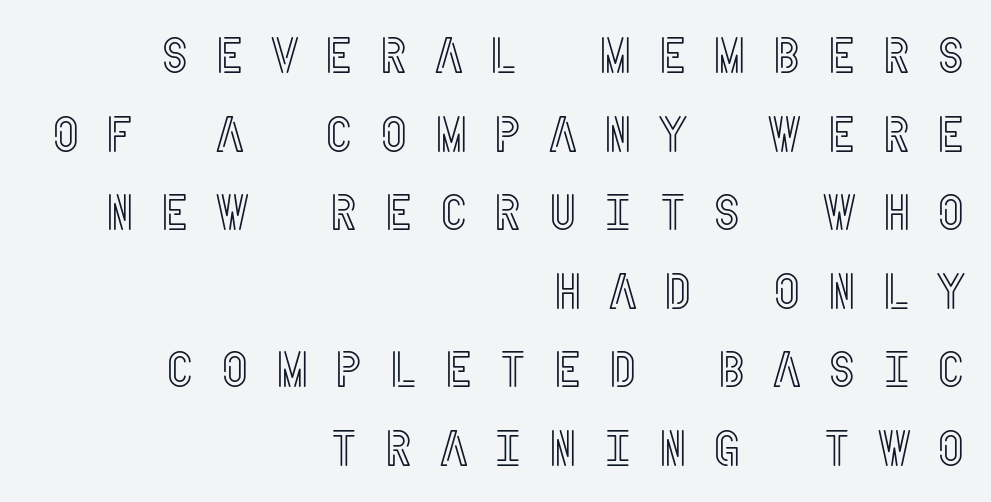
Q: Is the text italic (slanted)? A: No, it is upright.
Q: Is the text underlined? A: No.
Q: How is the paragraph aligned? A: Right-aligned.
Q: Is the spacing between letters normal or unusually wide? A: Unusually wide.
Q: Is the spacing between lines tight, normal or loose? A: Normal.
Q: Width (condensed, normal, or wide)? A: Condensed.
Q: x-height? A: Large.
